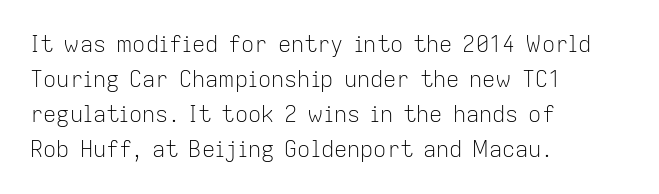
The image shows 22 px text type, upright; set left-aligned, normal line spacing (1.59x), normal letter spacing, not underlined.
